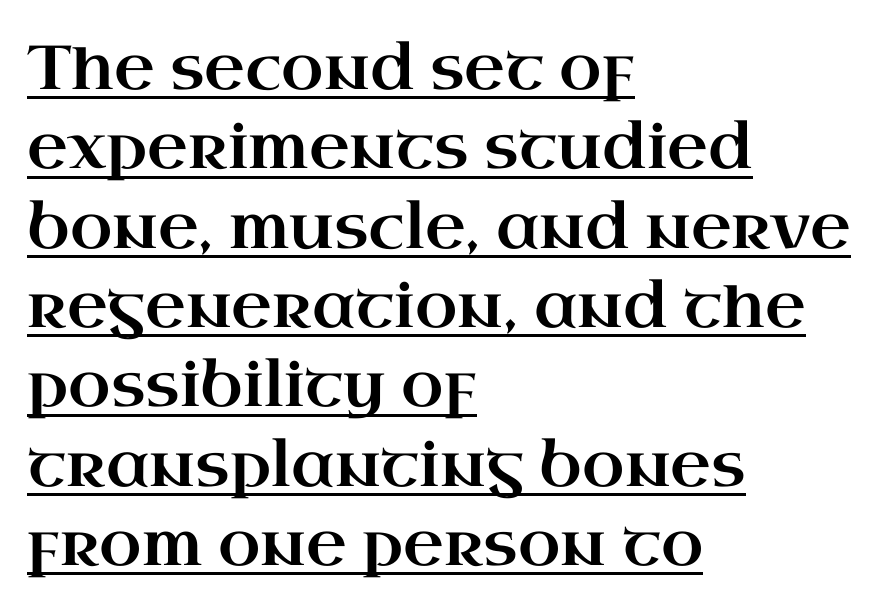
The image shows 62 px wide serif type, upright; set left-aligned, normal line spacing (1.28x), normal letter spacing, underlined; high stroke contrast and a small x-height.
